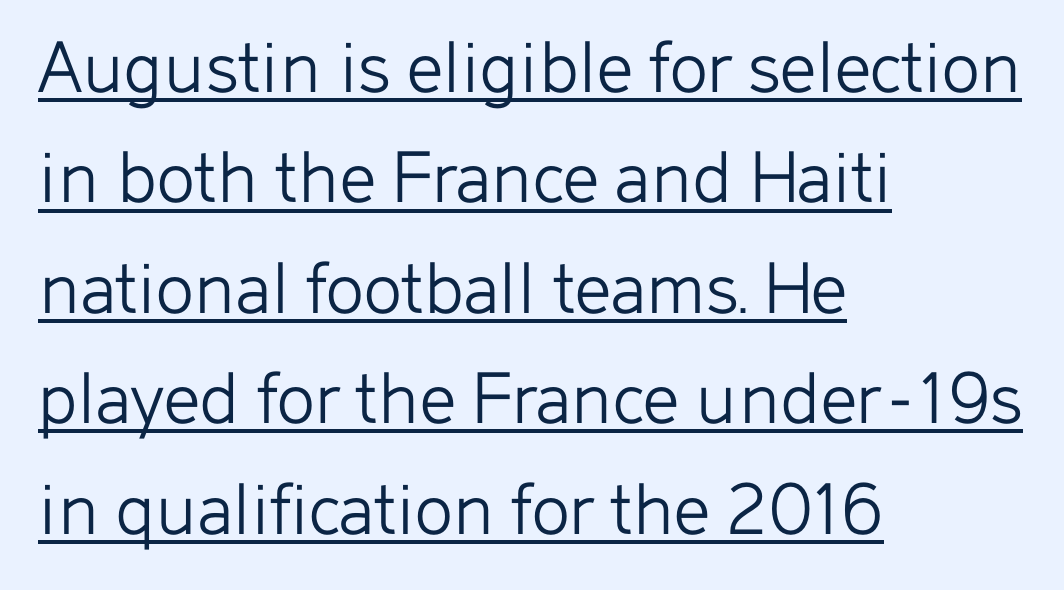
The image shows 80 px light sans-serif type, upright; set left-aligned, normal line spacing (1.38x), normal letter spacing, underlined; low stroke contrast and a medium x-height.
